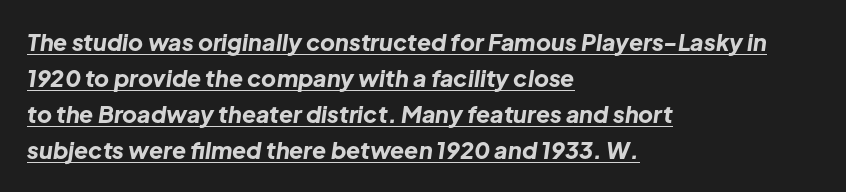
Chunky letters — that's bold for sure. The letters are slanted; this is an italic face. This rendering features underlined lettering. Successive baselines arrive at the customary interval. Teacher's note: observe the even left margin — that is flush-left alignment.
